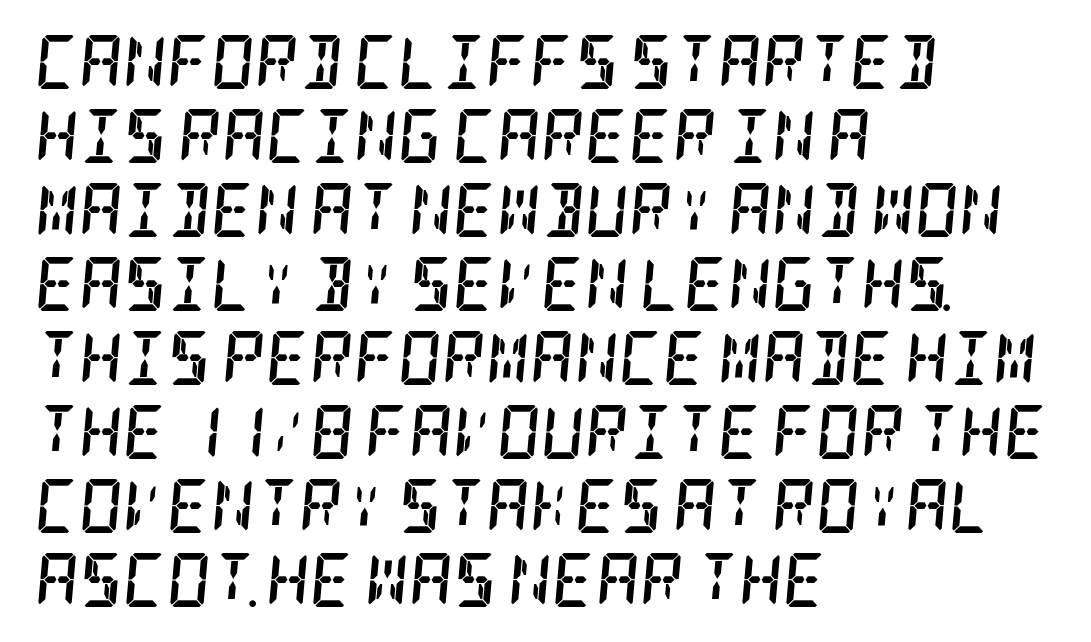
Q: Is the text bold? A: Yes.
Q: Is the text italic (slanted)? A: Yes, it leans right by about 5 degrees.
Q: Is the typeface a serif or a sans-serif typeface? A: Serif.
Q: Is the text underlined? A: No.
Q: How is the paragraph aligned? A: Left-aligned.
Q: Is the spacing between letters normal or unusually wide? A: Normal.
Q: Is the spacing between lines tight, normal or loose? A: Normal.
Q: Width (condensed, normal, or wide)? A: Condensed.
Q: Stroke contrast? A: Low.
Q: x-height? A: Large.
